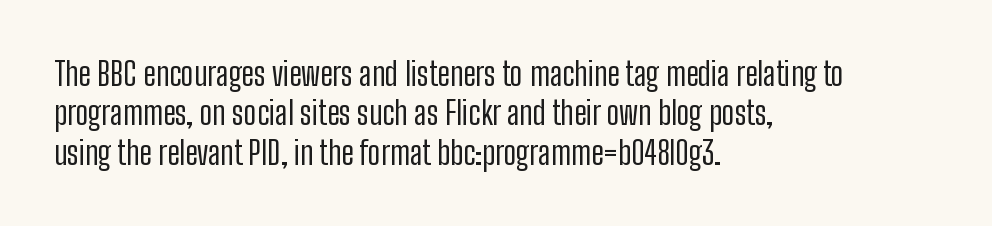
Nope, no serifs anywhere on these letters. The string is rendered with underlining switched off. Short note: letters normally spaced. This reads as an unemphasized weight, regular at the heaviest.
